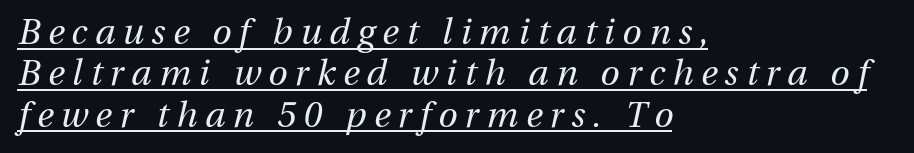
Q: Is the text bold? A: No.
Q: Is the text italic (slanted)? A: Yes, it leans right by about 13 degrees.
Q: Is the text underlined? A: Yes.
Q: How is the paragraph aligned? A: Left-aligned.
Q: Is the spacing between letters normal or unusually wide? A: Unusually wide.
Q: Width (condensed, normal, or wide)? A: Normal.
Q: Stroke contrast? A: Medium.
Q: x-height? A: Medium.
Q: Monospaced? A: No.
